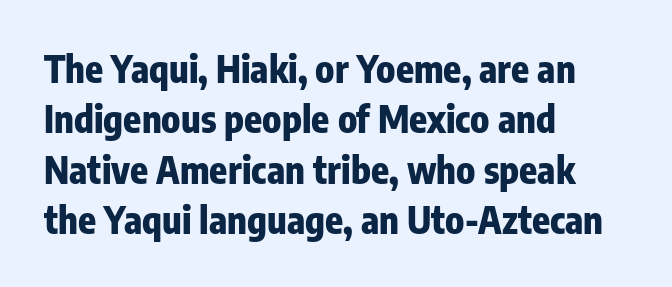
The image shows 37 px heavy, condensed sans-serif type, upright; set left-aligned, normal line spacing (1.36x), normal letter spacing, not underlined; low stroke contrast and a medium x-height.
